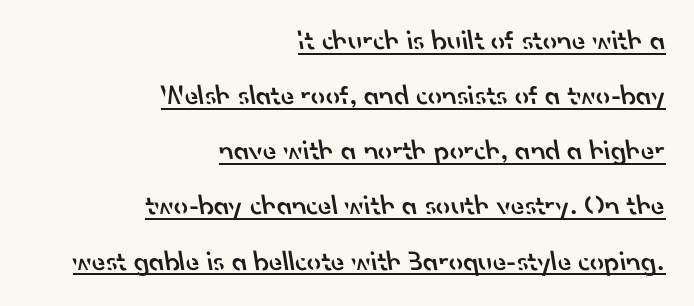
Q: Is the text bold? A: Semi-bold.
Q: Is the typeface a serif or a sans-serif typeface? A: Sans-serif.
Q: Is the text underlined? A: Yes.
Q: How is the paragraph aligned? A: Right-aligned.
Q: Is the spacing between letters normal or unusually wide? A: Normal.
Q: Is the spacing between lines tight, normal or loose? A: Loose.
Q: Width (condensed, normal, or wide)? A: Normal.
Q: Stroke contrast? A: Low.
Q: x-height? A: Small.
Q: Monospaced? A: No.
